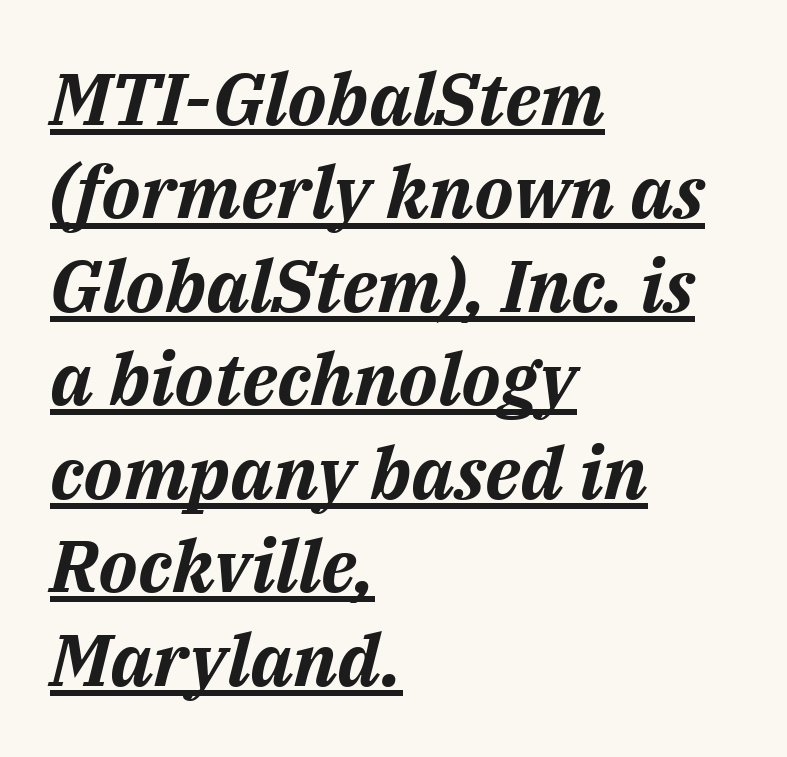
The image shows 73 px bold type, italic (leaning right); set left-aligned, normal line spacing (1.28x), normal letter spacing, underlined; medium stroke contrast and a medium x-height.
